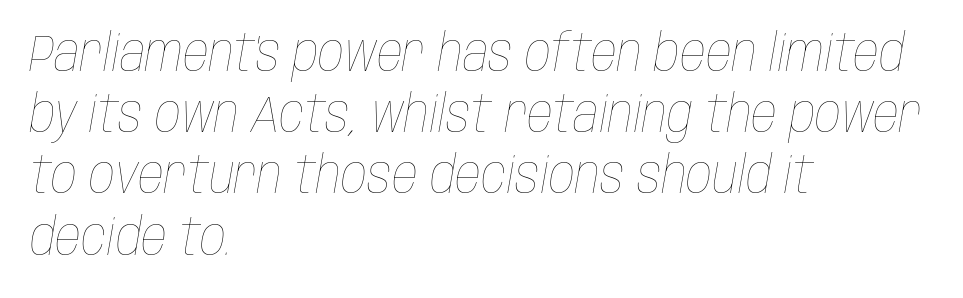
Q: Is the text bold? A: No.
Q: Is the text italic (slanted)? A: Yes, it leans right by about 10 degrees.
Q: Is the text underlined? A: No.
Q: How is the paragraph aligned? A: Left-aligned.
Q: Is the spacing between letters normal or unusually wide? A: Normal.
Q: Width (condensed, normal, or wide)? A: Condensed.
Q: Stroke contrast? A: Low.
Q: x-height? A: Large.
Q: Monospaced? A: No.
